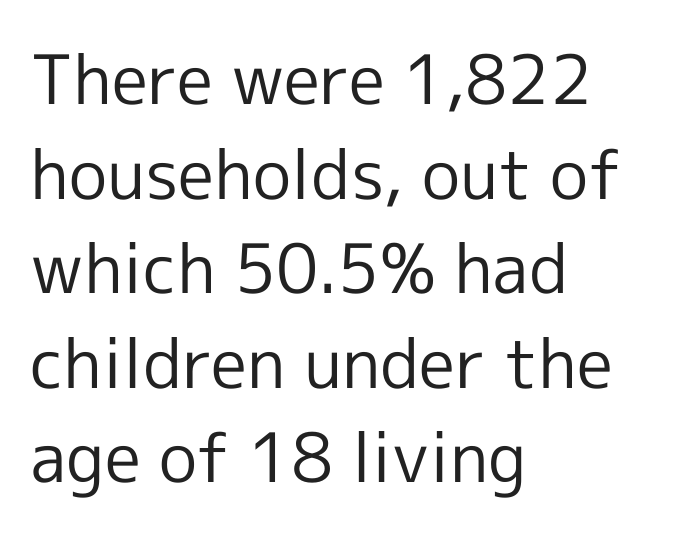
{"serif": "no", "italic": "no", "bold": "no", "weight": "regular", "width": "normal", "x_height": "medium", "monospaced": "no", "underline": "no", "align": "left", "line_spacing": "normal", "line_spacing_ratio": 1.39, "letter_spacing": "normal", "letter_spacing_em": 0.0, "glyph_px": 68}
